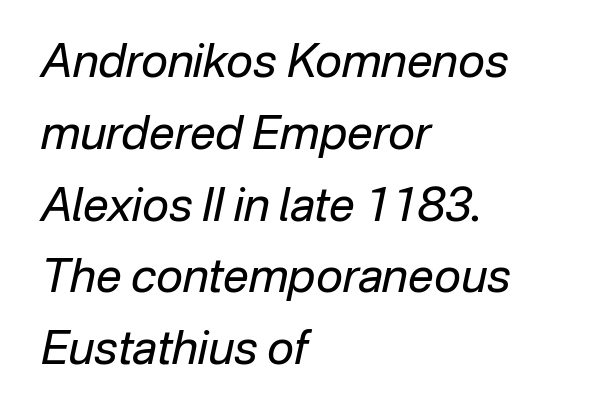
{"italic": "yes", "lean": "right", "slant_degrees": 12, "bold": "no", "weight": "regular", "width": "normal", "stroke_contrast": "low", "x_height": "medium", "monospaced": "no", "underline": "no", "align": "left", "line_spacing": "normal", "line_spacing_ratio": 1.56, "letter_spacing": "normal", "letter_spacing_em": 0.0, "glyph_px": 46}
